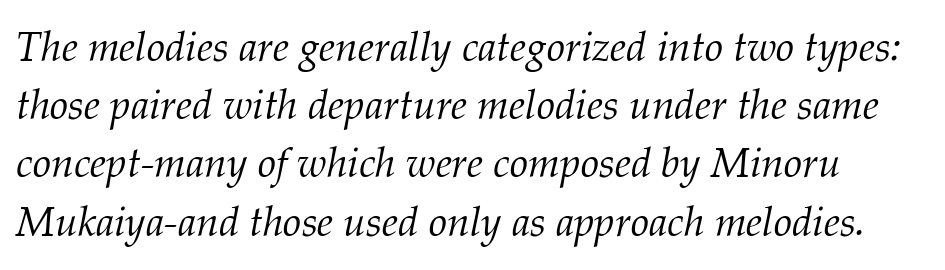
Q: Is the text bold? A: No.
Q: Is the text italic (slanted)? A: Yes, it leans right by about 12 degrees.
Q: Is the typeface a serif or a sans-serif typeface? A: Serif.
Q: Is the text underlined? A: No.
Q: Is the spacing between letters normal or unusually wide? A: Normal.
Q: Is the spacing between lines tight, normal or loose? A: Normal.
Q: Width (condensed, normal, or wide)? A: Normal.
Q: Stroke contrast? A: Medium.
Q: x-height? A: Medium.
Q: Monospaced? A: No.
